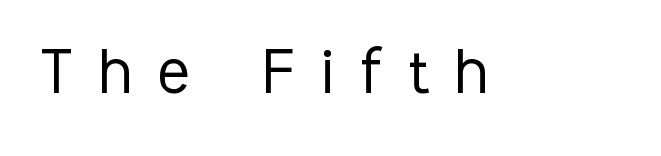
Q: Is the text bold? A: No.
Q: Is the text italic (slanted)? A: No, it is upright.
Q: Is the typeface a serif or a sans-serif typeface? A: Sans-serif.
Q: Is the text underlined? A: No.
Q: Is the spacing between letters normal or unusually wide? A: Unusually wide.
Q: Width (condensed, normal, or wide)? A: Condensed.
Q: Stroke contrast? A: Low.
Q: x-height? A: Medium.
Q: Monospaced? A: No.
